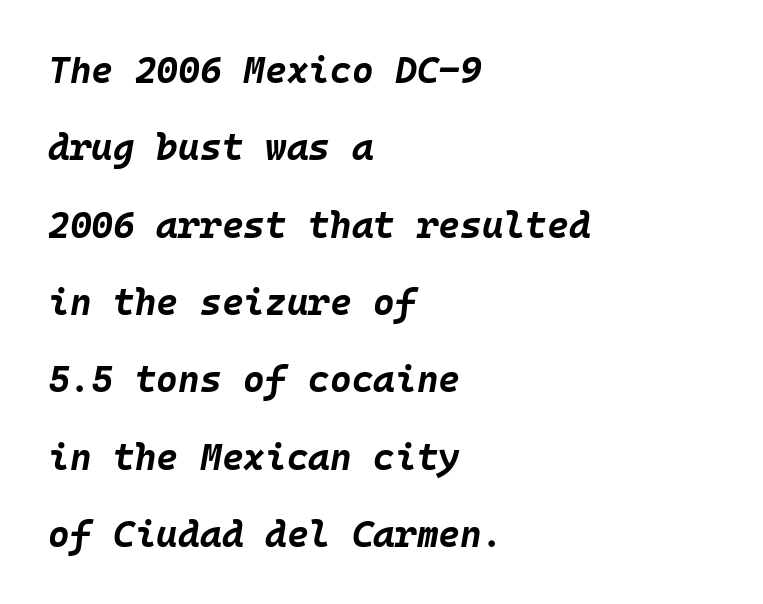
The image shows 37 px bold type, italic (leaning right), monospaced; set left-aligned, loose line spacing (2.09x), normal letter spacing, not underlined; low stroke contrast and a large x-height.
